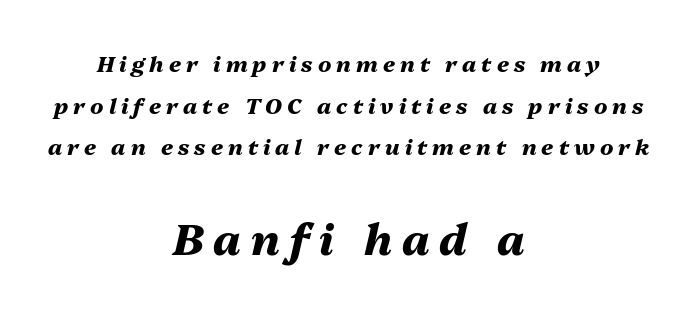
{"italic": "yes", "lean": "right", "slant_degrees": 13, "bold": "yes", "weight": "heavy", "width": "normal", "stroke_contrast": "medium", "x_height": "medium", "monospaced": "no", "underline": "no", "align": "center", "line_spacing_ratio": 1.89, "letter_spacing": "wide", "letter_spacing_em": 0.23, "larger_block": "second", "size_ratio": 1.95, "glyph_px": 43}
